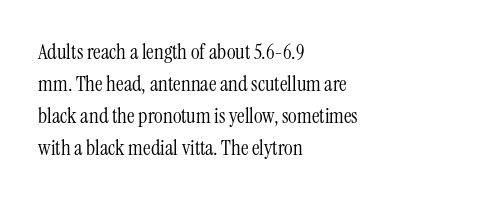
Q: Is the text bold? A: No.
Q: Is the text italic (slanted)? A: No, it is upright.
Q: Is the text underlined? A: No.
Q: How is the paragraph aligned? A: Left-aligned.
Q: Is the spacing between letters normal or unusually wide? A: Normal.
Q: Is the spacing between lines tight, normal or loose? A: Normal.
